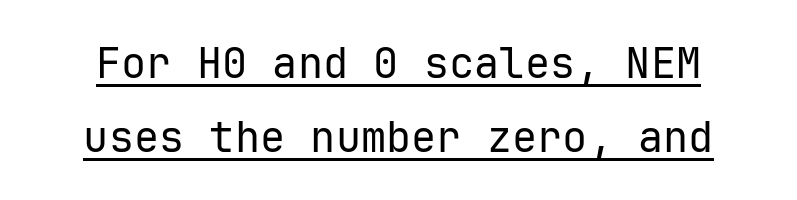
{"serif": "no", "italic": "no", "bold": "no", "weight": "regular", "width": "normal", "stroke_contrast": "low", "x_height": "medium", "monospaced": "yes", "underline": "yes", "line_spacing_ratio": 1.76, "letter_spacing": "normal", "letter_spacing_em": 0.0, "glyph_px": 42}
